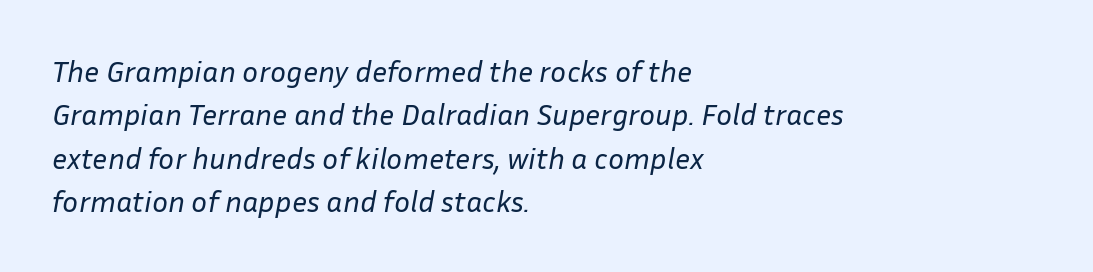
{"italic": "yes", "lean": "right", "slant_degrees": 10, "bold": "no", "weight": "regular", "width": "normal", "stroke_contrast": "low", "x_height": "medium", "monospaced": "no", "underline": "no", "align": "left", "line_spacing": "normal", "line_spacing_ratio": 1.45, "letter_spacing": "normal", "letter_spacing_em": 0.0, "glyph_px": 30}
